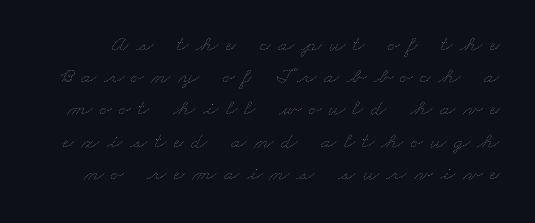
Q: Is the text bold? A: No.
Q: Is the text underlined? A: No.
Q: Is the spacing between letters normal or unusually wide? A: Unusually wide.
Q: Is the spacing between lines tight, normal or loose? A: Normal.
